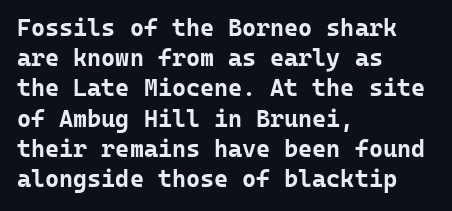
{"italic": "no", "bold": "yes", "underline": "no", "align": "left", "line_spacing": "normal", "line_spacing_ratio": 1.26, "letter_spacing": "normal", "letter_spacing_em": 0.0, "glyph_px": 24}
